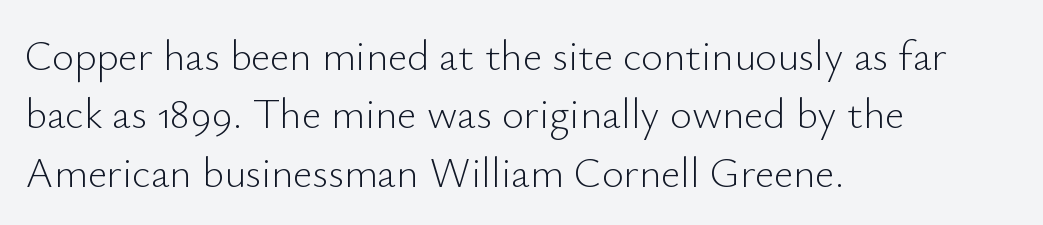
{"serif": "no", "italic": "no", "bold": "no", "weight": "light", "width": "normal", "stroke_contrast": "low", "x_height": "small", "monospaced": "no", "underline": "no", "align": "left", "line_spacing": "normal", "line_spacing_ratio": 1.39, "letter_spacing": "normal", "letter_spacing_em": 0.0, "glyph_px": 42}
